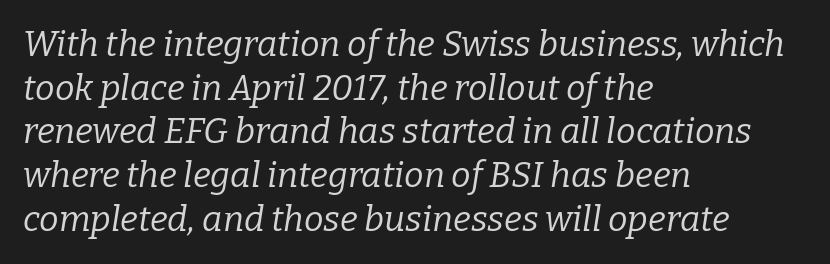
{"serif": "yes", "italic": "yes", "lean": "right", "slant_degrees": 9, "bold": "no", "weight": "regular", "width": "normal", "stroke_contrast": "low", "x_height": "medium", "monospaced": "no", "underline": "no", "align": "left", "line_spacing": "normal", "line_spacing_ratio": 1.25, "letter_spacing": "normal", "letter_spacing_em": 0.0, "glyph_px": 35}
